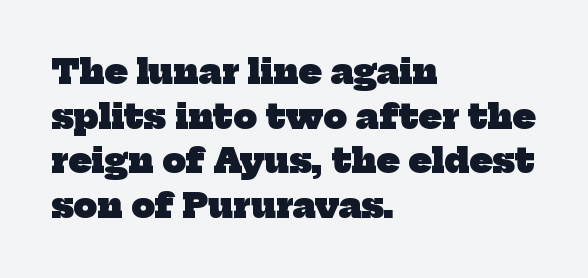
Q: Is the text bold? A: Yes.
Q: Is the typeface a serif or a sans-serif typeface? A: Serif.
Q: Is the text underlined? A: No.
Q: How is the paragraph aligned? A: Left-aligned.
Q: Is the spacing between letters normal or unusually wide? A: Normal.
Q: Is the spacing between lines tight, normal or loose? A: Normal.
Q: Width (condensed, normal, or wide)? A: Normal.
Q: Stroke contrast? A: Low.
Q: x-height? A: Medium.
Q: Monospaced? A: No.
